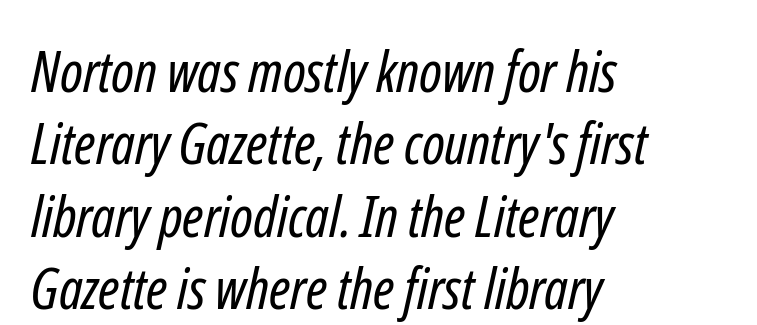
Q: Is the text bold? A: No.
Q: Is the typeface a serif or a sans-serif typeface? A: Sans-serif.
Q: Is the text underlined? A: No.
Q: How is the paragraph aligned? A: Left-aligned.
Q: Is the spacing between letters normal or unusually wide? A: Normal.
Q: Is the spacing between lines tight, normal or loose? A: Normal.
Q: Width (condensed, normal, or wide)? A: Condensed.
Q: Stroke contrast? A: Low.
Q: x-height? A: Medium.
Q: Monospaced? A: No.
